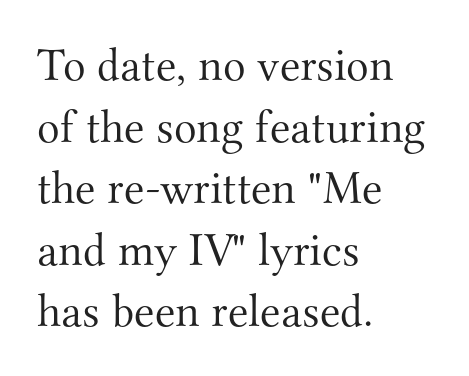
{"serif": "yes", "italic": "no", "bold": "no", "weight": "light", "width": "normal", "stroke_contrast": "medium", "x_height": "small", "monospaced": "no", "underline": "no", "align": "left", "line_spacing": "normal", "line_spacing_ratio": 1.31, "letter_spacing": "normal", "letter_spacing_em": 0.0, "glyph_px": 47}
